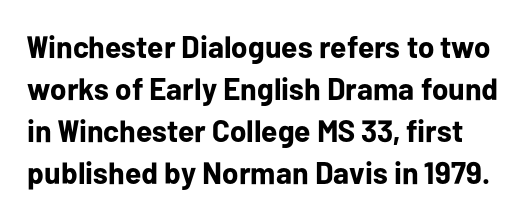
Character widths vary here, with narrow letters taking less room than wide ones. Honestly, the letter spacing is just normal — you wouldn't notice it. The space between consecutive lines is moderate. Decoration check: the copy has no underline. Posture: vertical.
